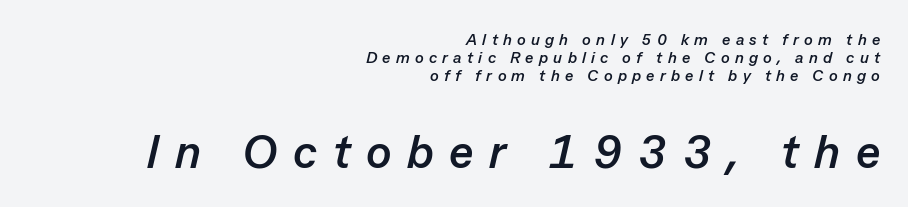
The image shows 47 px semibold type, italic (leaning right); set right-aligned, tight line spacing (1.14x), unusually wide letter spacing (+0.33 em), not underlined; the second (bottom) block is 2.94x larger; low stroke contrast and a medium x-height.
